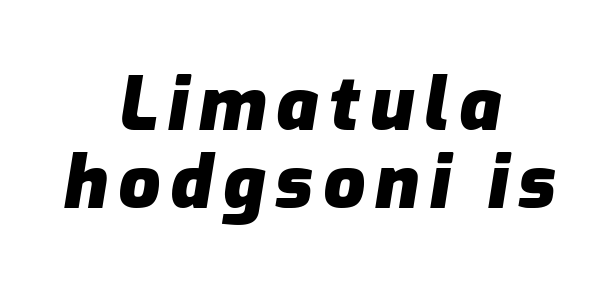
{"italic": "yes", "lean": "right", "slant_degrees": 9, "bold": "yes", "weight": "heavy", "width": "normal", "stroke_contrast": "low", "x_height": "medium", "monospaced": "no", "underline": "no", "align": "center", "line_spacing": "tight", "line_spacing_ratio": 1.05, "glyph_px": 74}
